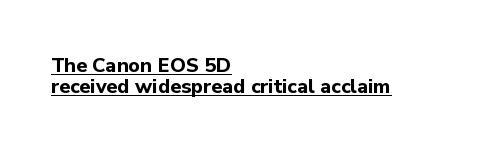
Q: Is the text bold? A: Yes.
Q: Is the text italic (slanted)? A: No, it is upright.
Q: Is the text underlined? A: Yes.
Q: How is the paragraph aligned? A: Left-aligned.
Q: Is the spacing between letters normal or unusually wide? A: Normal.
Q: Is the spacing between lines tight, normal or loose? A: Tight.
